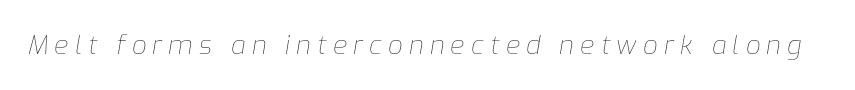
{"italic": "yes", "lean": "right", "slant_degrees": 9, "bold": "no", "underline": "no", "letter_spacing": "wide", "letter_spacing_em": 0.24, "glyph_px": 26}
